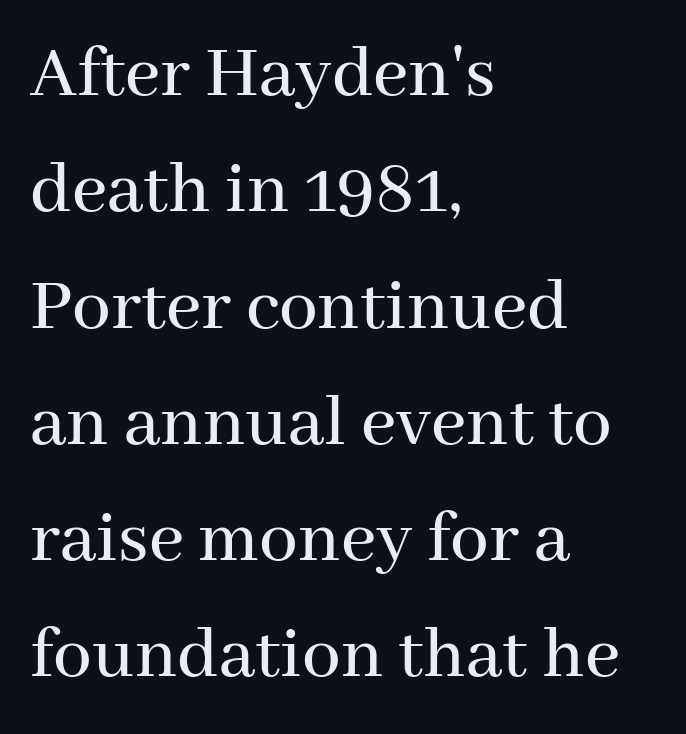
The image shows 77 px serif type, upright; set left-aligned, normal line spacing (1.51x), normal letter spacing, not underlined; medium stroke contrast and a medium x-height.
